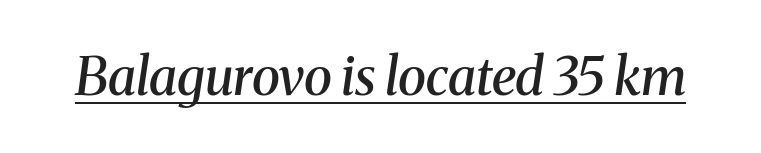
{"serif": "yes", "italic": "yes", "lean": "right", "slant_degrees": 8, "bold": "semi", "weight": "semibold", "width": "normal", "stroke_contrast": "medium", "x_height": "medium", "monospaced": "no", "underline": "yes", "letter_spacing": "normal", "letter_spacing_em": 0.0, "glyph_px": 52}
